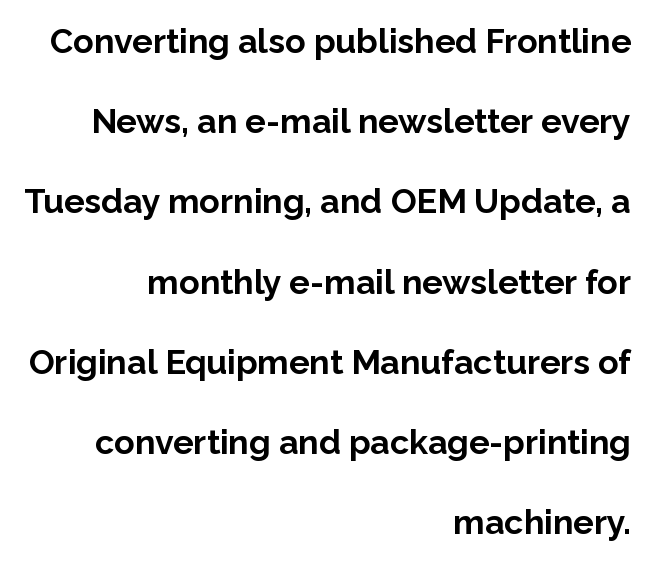
The image shows 34 px bold sans-serif type, upright; set right-aligned, loose line spacing (2.36x), normal letter spacing, not underlined; low stroke contrast and a medium x-height.
